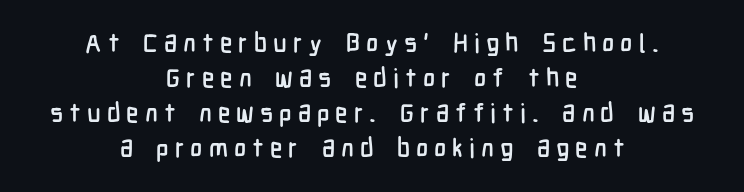
The image shows 26 px text type, upright; set centered, normal line spacing (1.34x), unusually wide letter spacing (+0.23 em), not underlined.
